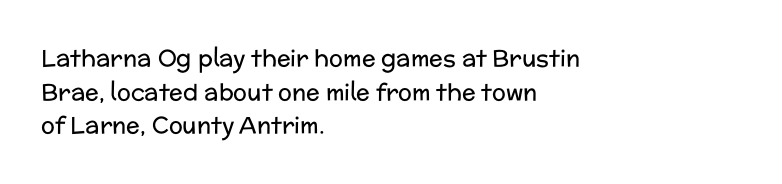
Q: Is the text bold? A: No.
Q: Is the text italic (slanted)? A: No, it is upright.
Q: Is the text underlined? A: No.
Q: How is the paragraph aligned? A: Left-aligned.
Q: Is the spacing between letters normal or unusually wide? A: Normal.
Q: Is the spacing between lines tight, normal or loose? A: Normal.
